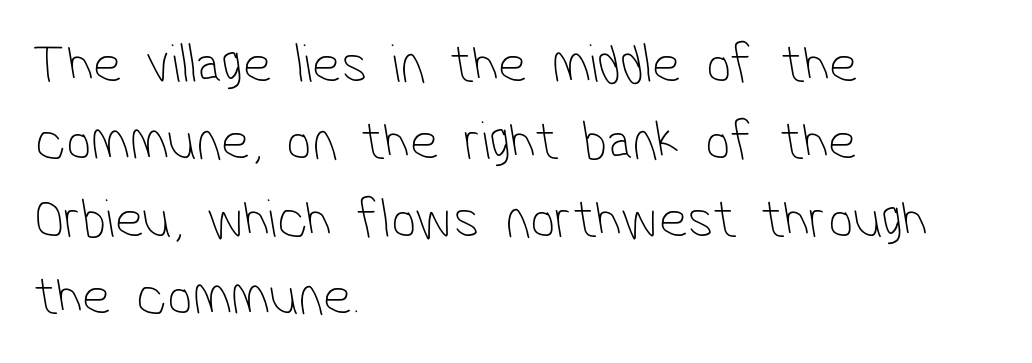
Q: Is the text bold? A: No.
Q: Is the typeface a serif or a sans-serif typeface? A: Sans-serif.
Q: Is the text underlined? A: No.
Q: How is the paragraph aligned? A: Left-aligned.
Q: Is the spacing between letters normal or unusually wide? A: Normal.
Q: Is the spacing between lines tight, normal or loose? A: Normal.
Q: Width (condensed, normal, or wide)? A: Condensed.
Q: Stroke contrast? A: Low.
Q: x-height? A: Medium.
Q: Monospaced? A: No.
